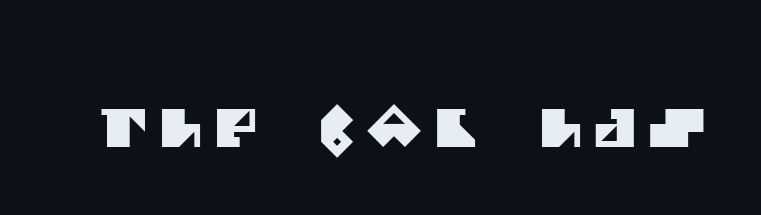
The image shows 52 px sans-serif type; set unusually wide letter spacing (+0.23 em), not underlined; medium stroke contrast and a large x-height.
